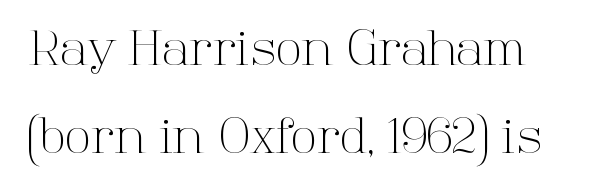
Q: Is the text bold? A: No.
Q: Is the text italic (slanted)? A: No, it is upright.
Q: Is the typeface a serif or a sans-serif typeface? A: Serif.
Q: Is the text underlined? A: No.
Q: Is the spacing between letters normal or unusually wide? A: Normal.
Q: Width (condensed, normal, or wide)? A: Normal.
Q: Stroke contrast? A: High.
Q: x-height? A: Medium.
Q: Monospaced? A: No.
